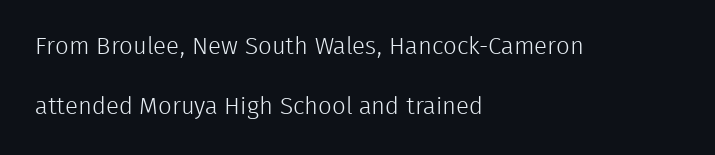
The strokes are not fattened; the text isn't bold. The vertical gap from one line to the next is large. This sample is left-justified, so line endings fall wherever the words run out. Letters rest on an invisible, unmarked baseline. This sample uses an upright cut, with every glyph sitting square on the baseline. Tracking value appears to be zero — textbook default spacing.
